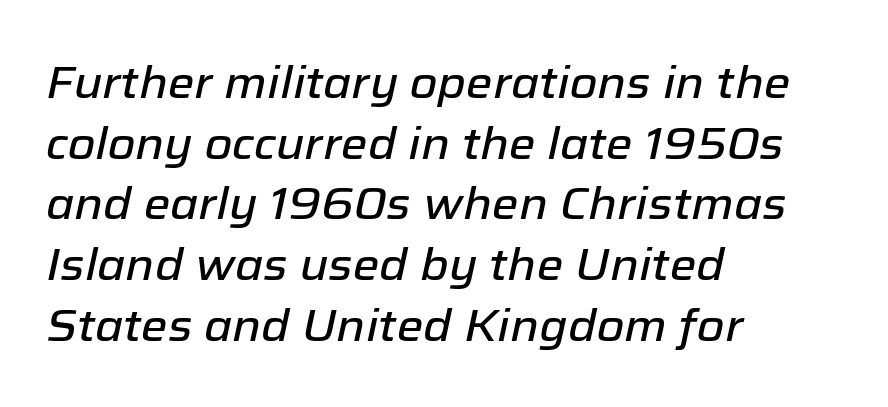
Q: Is the text italic (slanted)? A: Yes, it leans right by about 12 degrees.
Q: Is the text underlined? A: No.
Q: How is the paragraph aligned? A: Left-aligned.
Q: Is the spacing between letters normal or unusually wide? A: Normal.
Q: Is the spacing between lines tight, normal or loose? A: Normal.
Q: Width (condensed, normal, or wide)? A: Normal.
Q: Stroke contrast? A: Low.
Q: x-height? A: Medium.
Q: Monospaced? A: No.
